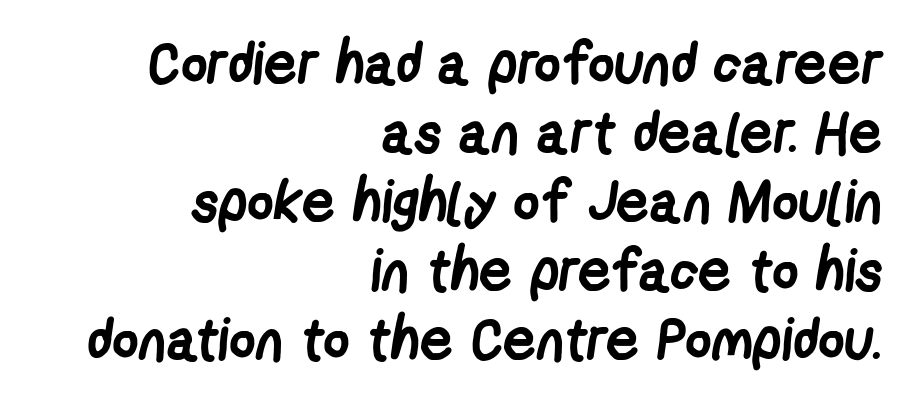
Q: Is the text bold? A: Yes.
Q: Is the typeface a serif or a sans-serif typeface? A: Sans-serif.
Q: Is the text underlined? A: No.
Q: How is the paragraph aligned? A: Right-aligned.
Q: Is the spacing between letters normal or unusually wide? A: Normal.
Q: Width (condensed, normal, or wide)? A: Condensed.
Q: Stroke contrast? A: Low.
Q: x-height? A: Medium.
Q: Monospaced? A: No.
